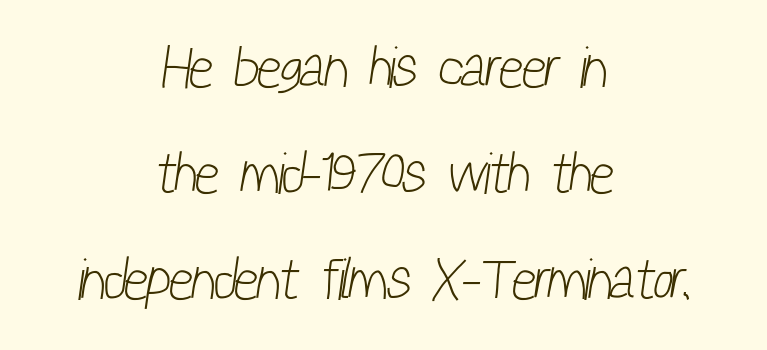
Summary of weight: not heavy and not bold. Reading down the block, each line starts at a different indent, mirrored at its end. Underline: absent. The tracking reads as untouched default to a designer's eye. The passage shown is typed in a proportional face where columns would drift. Stroke terminals: plain, sans-serif.
